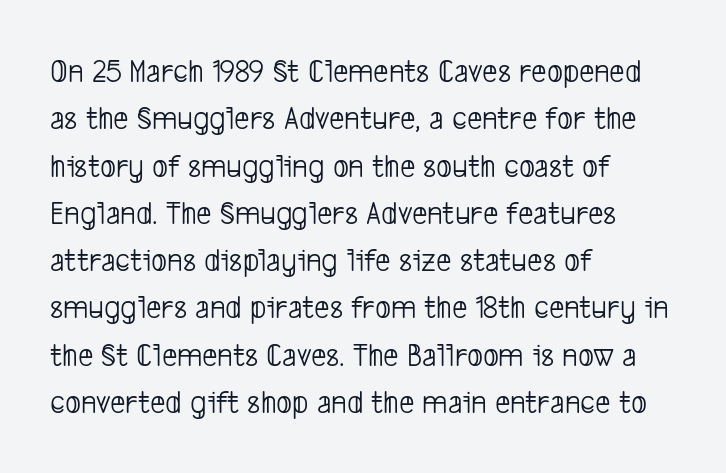
Q: Is the text bold? A: No.
Q: Is the typeface a serif or a sans-serif typeface? A: Sans-serif.
Q: Is the text underlined? A: No.
Q: How is the paragraph aligned? A: Left-aligned.
Q: Is the spacing between letters normal or unusually wide? A: Normal.
Q: Is the spacing between lines tight, normal or loose? A: Normal.
Q: Width (condensed, normal, or wide)? A: Condensed.
Q: Stroke contrast? A: Low.
Q: x-height? A: Medium.
Q: Monospaced? A: No.
